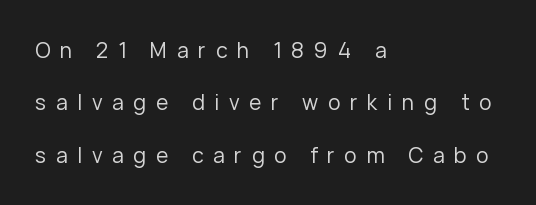
The image shows 21 px text type, upright; set left-aligned, loose line spacing (2.5x), unusually wide letter spacing (+0.46 em), not underlined.
